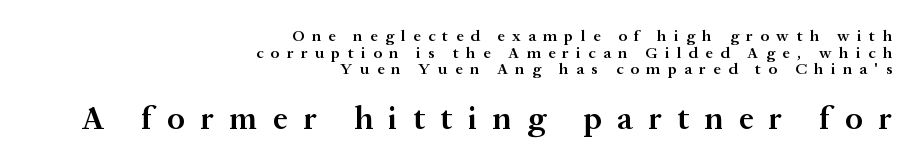
{"serif": "yes", "italic": "no", "bold": "semi", "weight": "semibold", "width": "normal", "stroke_contrast": "medium", "x_height": "medium", "monospaced": "no", "underline": "no", "align": "right", "line_spacing": "tight", "line_spacing_ratio": 1.04, "letter_spacing": "wide", "letter_spacing_em": 0.47, "larger_block": "second", "size_ratio": 2.06, "glyph_px": 33}
